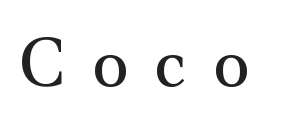
Q: Is the text bold? A: No.
Q: Is the text italic (slanted)? A: No, it is upright.
Q: Is the typeface a serif or a sans-serif typeface? A: Serif.
Q: Is the text underlined? A: No.
Q: Is the spacing between letters normal or unusually wide? A: Unusually wide.
Q: Width (condensed, normal, or wide)? A: Normal.
Q: Stroke contrast? A: Medium.
Q: x-height? A: Small.
Q: Monospaced? A: No.
